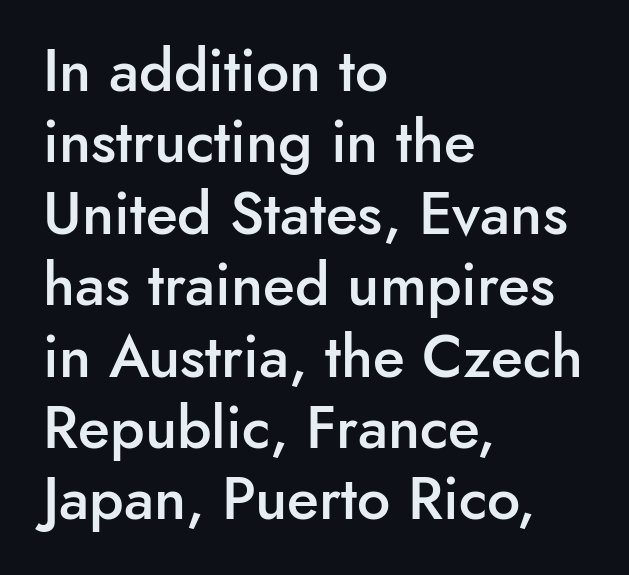
The image shows 59 px semibold sans-serif type, upright; set left-aligned, line spacing 1.21x, normal letter spacing, not underlined; low stroke contrast and a small x-height.
